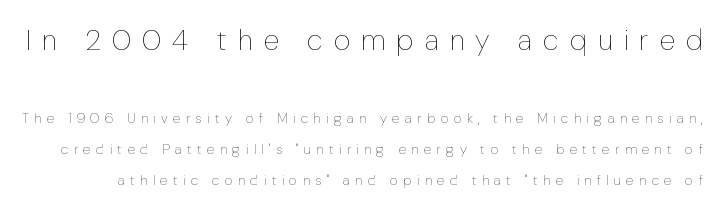
How are the letters spaced? Widely, with obvious added tracking. Every stem runs plumb, perpendicular to the baseline. A bare baseline throughout the passage. Looks like regular typesetting: each glyph gets only the width it needs. The line-height multiplier appears high, well above default.
